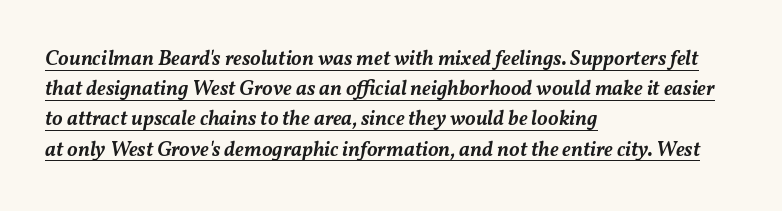
The image shows 21 px text type, italic (leaning right); set left-aligned, normal line spacing (1.44x), normal letter spacing, underlined.
